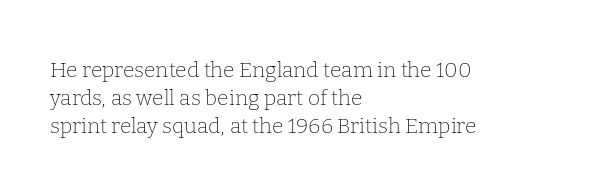
The paragraph has a hard left edge and a soft right edge. Rows of type keep a routine distance in the vertical direction. The letters sit at their default tracking, neither squeezed nor spread. Posture: vertical.
